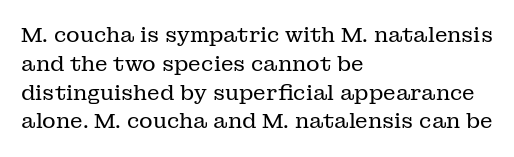
{"italic": "no", "bold": "no", "underline": "no", "align": "left", "line_spacing": "normal", "line_spacing_ratio": 1.37, "letter_spacing": "normal", "letter_spacing_em": 0.0, "glyph_px": 21}
